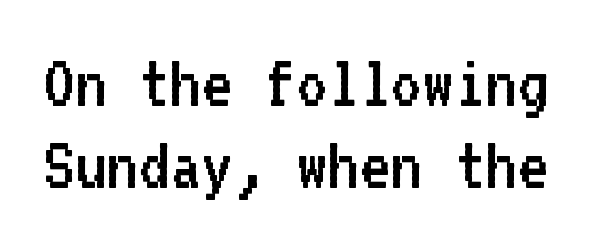
Each new line begins almost immediately beneath the previous one. Compared with a typical body face, this is equally light or lighter still. Spacing verdict: monospaced, one width for all characters. These lines keep a tight, regular rhythm from letter to letter. Descenders are the only things crossing below the line. These lines were composed using upright roman letters.
